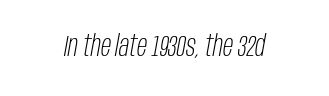
{"italic": "yes", "lean": "right", "slant_degrees": 10, "bold": "no", "weight": "light", "width": "condensed", "stroke_contrast": "low", "x_height": "large", "monospaced": "no", "underline": "no", "letter_spacing": "normal", "letter_spacing_em": 0.0, "glyph_px": 30}
